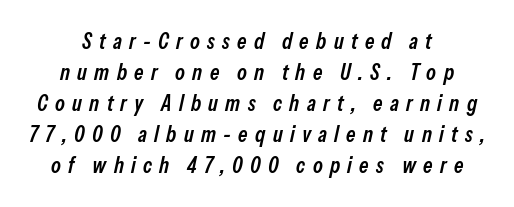
The image shows 22 px text type, italic (leaning right); set centered, normal line spacing (1.41x), unusually wide letter spacing (+0.33 em), not underlined.
